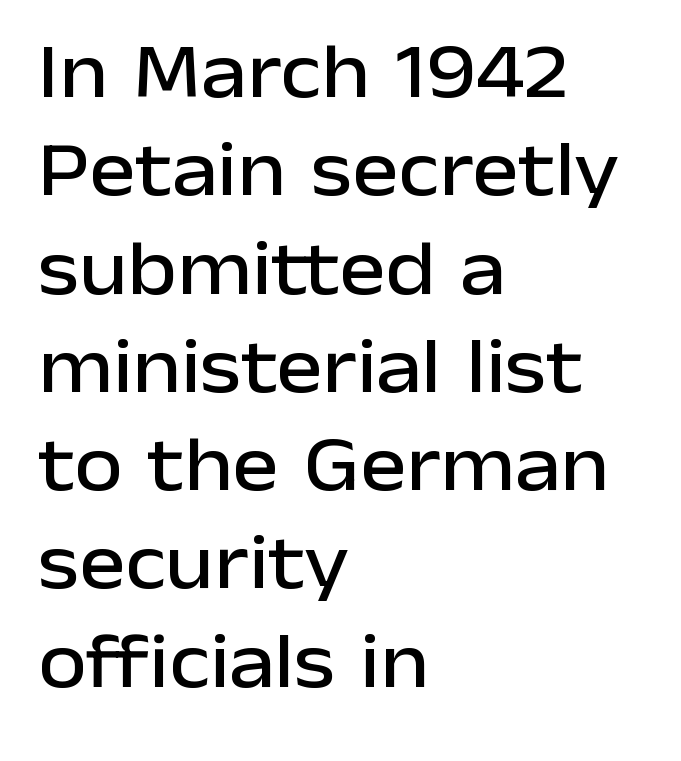
Q: Is the text italic (slanted)? A: No, it is upright.
Q: Is the typeface a serif or a sans-serif typeface? A: Sans-serif.
Q: Is the text underlined? A: No.
Q: How is the paragraph aligned? A: Left-aligned.
Q: Is the spacing between letters normal or unusually wide? A: Normal.
Q: Is the spacing between lines tight, normal or loose? A: Normal.
Q: Width (condensed, normal, or wide)? A: Normal.
Q: Stroke contrast? A: Low.
Q: x-height? A: Medium.
Q: Monospaced? A: No.
